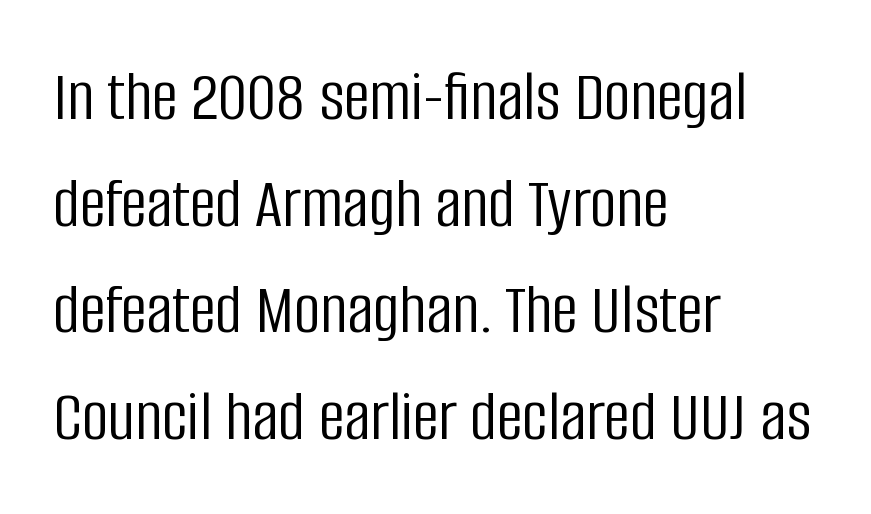
Students, note that the glyphs here touch the page at normal intervals. Does the lettering tilt? It doesn't — this is upright. Stems and bowls with no extra thickness — not bold. Visually the block forms a straight wall on the left and a jagged coastline on the right. Look at the bottom of the vertical strokes: they stop flat, with no serifs.
